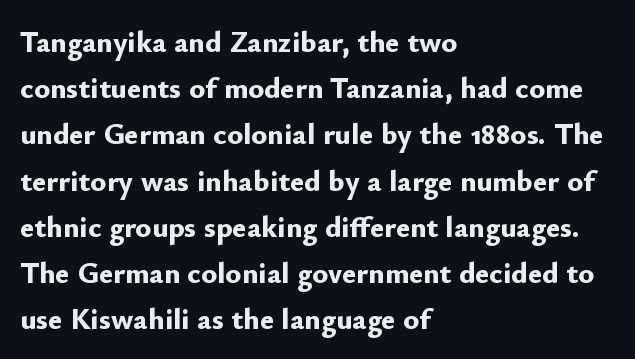
The image shows 30 px bold sans-serif type, upright; set left-aligned, normal line spacing (1.54x), normal letter spacing, not underlined; low stroke contrast and a small x-height.
